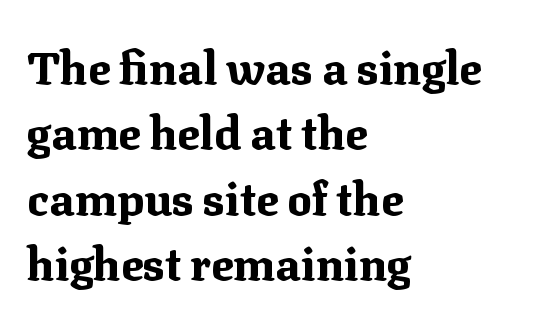
Students, note that the glyphs here touch the page at normal intervals. Think of a printed novel: that variable character pitch is what you see here. The rows are spaced the way most documents space them. If you drew a ruler down the left edge, every line would touch it. Look at the bottom of the vertical strokes: they flare into serifs here. The axis of the letterforms is exactly vertical.
